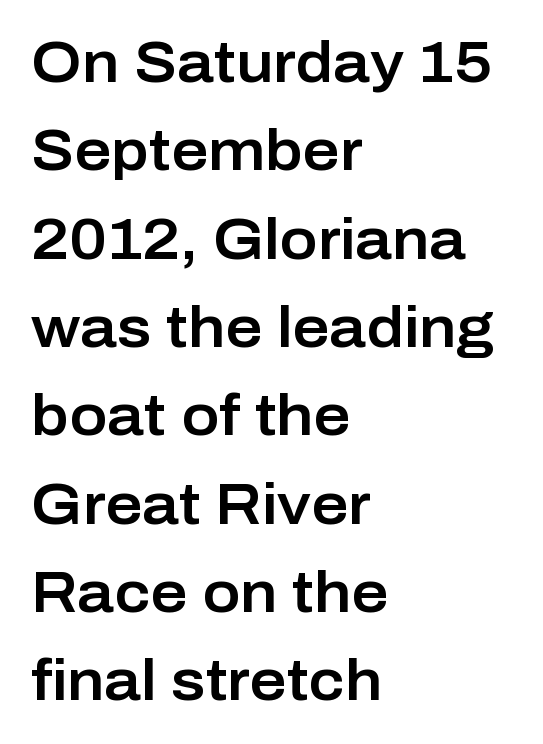
{"serif": "no", "italic": "no", "width": "normal", "stroke_contrast": "low", "x_height": "medium", "monospaced": "no", "underline": "no", "align": "left", "line_spacing": "normal", "line_spacing_ratio": 1.55, "letter_spacing": "normal", "letter_spacing_em": 0.0, "glyph_px": 57}
